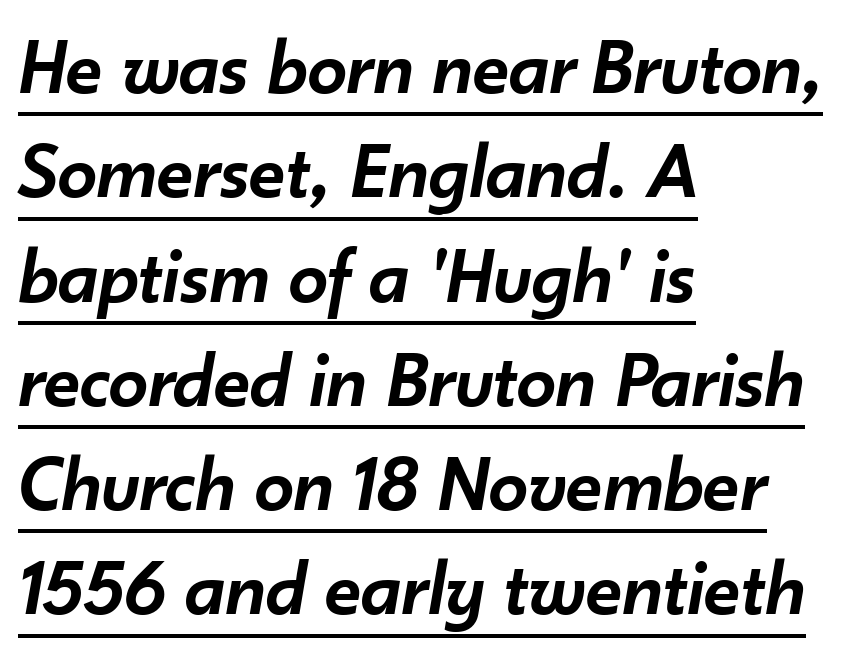
Decoration check: the copy is underlined. Normally led — the rows are evenly, conventionally spaced. Each glyph is drawn with semibold strokes, heavier than normal yet not fully bold. The setting favours the left margin, as ordinary paragraphs usually do. The letters sit at their default tracking, neither squeezed nor spread. Spacing verdict: proportional, widths tailored to each character.
